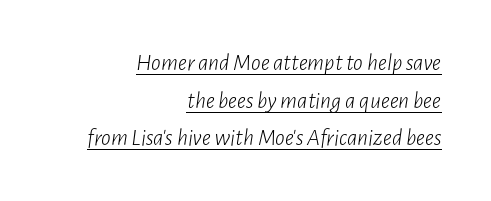
{"italic": "yes", "lean": "right", "slant_degrees": 7, "bold": "no", "underline": "yes", "align": "right", "line_spacing": "normal", "line_spacing_ratio": 1.57, "letter_spacing": "normal", "letter_spacing_em": 0.0, "glyph_px": 24}
